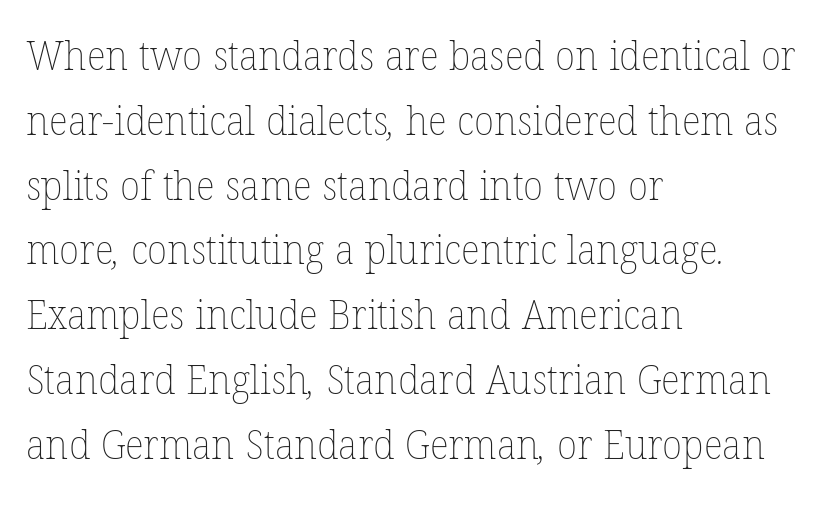
{"bold": "no", "weight": "thin", "width": "normal", "stroke_contrast": "low", "x_height": "medium", "monospaced": "no", "underline": "no", "align": "left", "line_spacing": "normal", "line_spacing_ratio": 1.58, "letter_spacing": "normal", "letter_spacing_em": 0.0, "glyph_px": 41}
